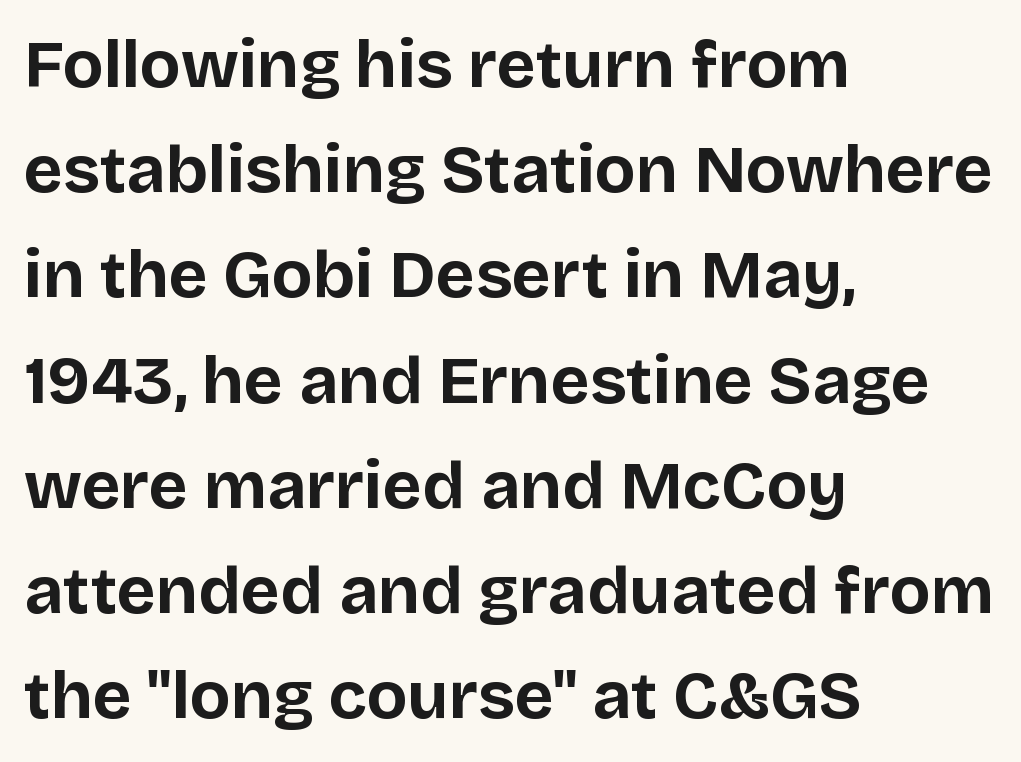
How heavy is the stroke? Heavy — this is a bold. Typographically, this falls in the sans-serif category. Caption: standard tracking, unaltered. Do the characters align in a grid? No, the font is proportional. Is the block centered? No — it sits flush against the left margin.
